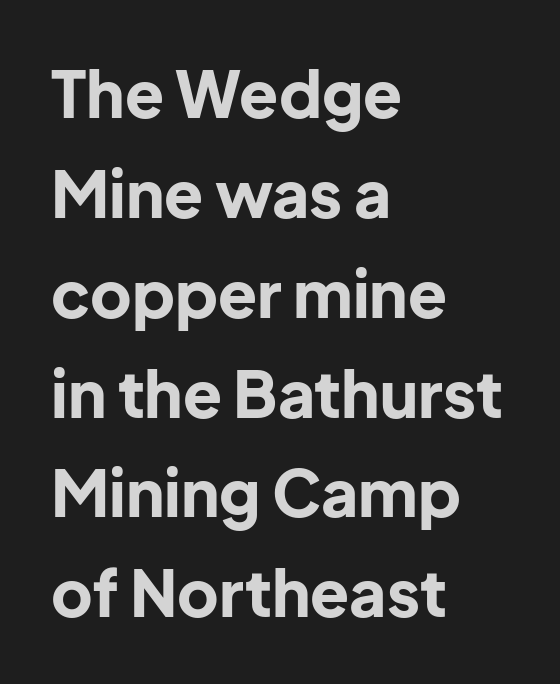
Q: Is the text bold? A: Yes.
Q: Is the text italic (slanted)? A: No, it is upright.
Q: Is the typeface a serif or a sans-serif typeface? A: Sans-serif.
Q: Is the text underlined? A: No.
Q: How is the paragraph aligned? A: Left-aligned.
Q: Is the spacing between letters normal or unusually wide? A: Normal.
Q: Is the spacing between lines tight, normal or loose? A: Normal.
Q: Width (condensed, normal, or wide)? A: Normal.
Q: Stroke contrast? A: Low.
Q: x-height? A: Medium.
Q: Monospaced? A: No.
